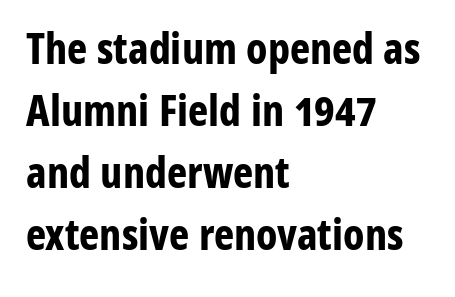
The image shows 43 px bold, condensed sans-serif type, upright; set left-aligned, normal line spacing (1.44x), normal letter spacing, not underlined; low stroke contrast and a medium x-height.
